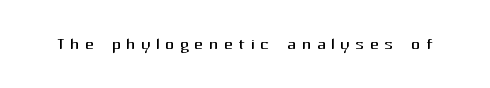
Q: Is the text bold? A: No.
Q: Is the text italic (slanted)? A: No, it is upright.
Q: Is the text underlined? A: No.
Q: Is the spacing between letters normal or unusually wide? A: Unusually wide.
